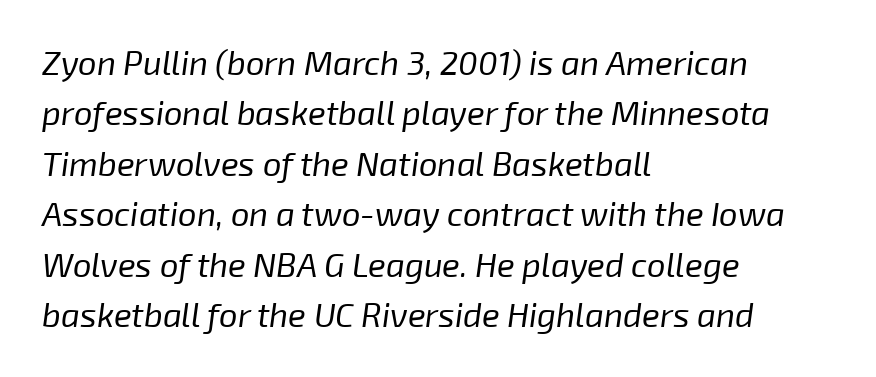
Q: Is the text bold? A: No.
Q: Is the text italic (slanted)? A: Yes, it leans right by about 8 degrees.
Q: Is the text underlined? A: No.
Q: How is the paragraph aligned? A: Left-aligned.
Q: Is the spacing between letters normal or unusually wide? A: Normal.
Q: Is the spacing between lines tight, normal or loose? A: Normal.
Q: Width (condensed, normal, or wide)? A: Normal.
Q: Stroke contrast? A: Low.
Q: x-height? A: Medium.
Q: Monospaced? A: No.
